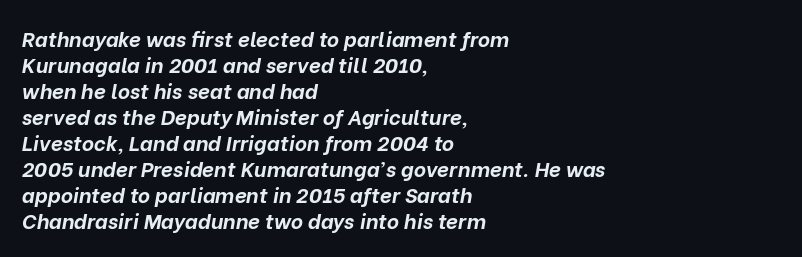
Q: Is the text bold? A: Yes.
Q: Is the text italic (slanted)? A: Yes, it leans right by about 10 degrees.
Q: Is the text underlined? A: No.
Q: How is the paragraph aligned? A: Left-aligned.
Q: Is the spacing between letters normal or unusually wide? A: Normal.
